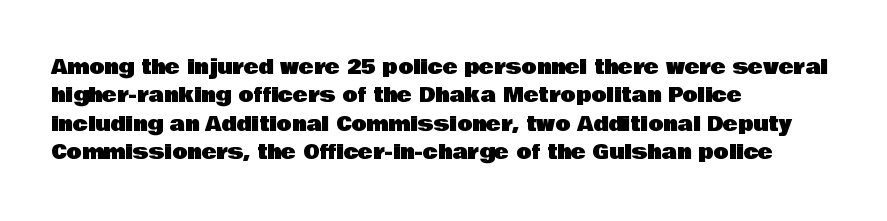
The image shows 20 px text type, upright; set left-aligned, normal line spacing (1.42x), normal letter spacing, not underlined.
